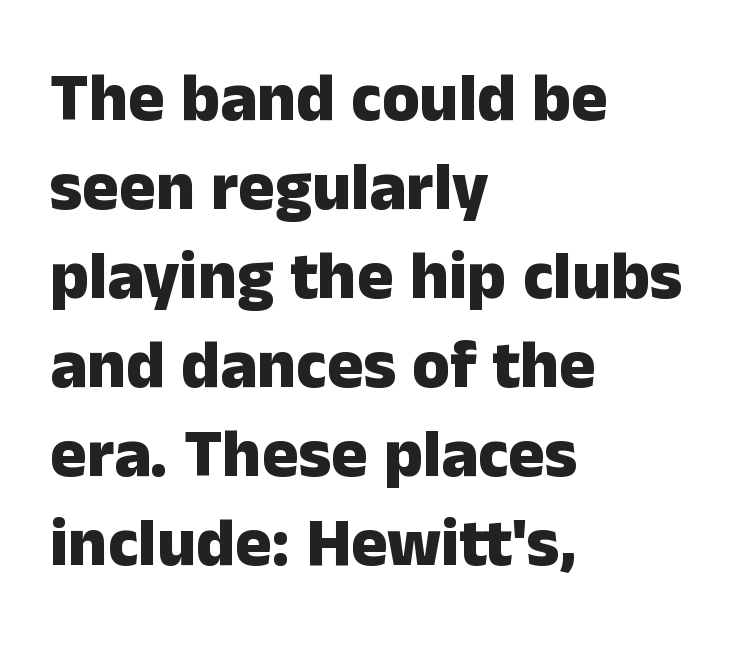
The image shows 68 px heavy sans-serif type, upright; set left-aligned, normal line spacing (1.31x), normal letter spacing, not underlined; low stroke contrast and a medium x-height.
